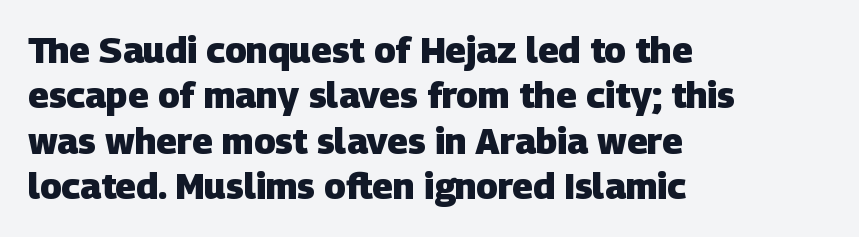
The lines are quadded left. Do the characters align in a grid? No, the font is proportional. Characters follow at the spacing the type designer built in. Serif or sans? Sans — the stroke terminals are bare.
